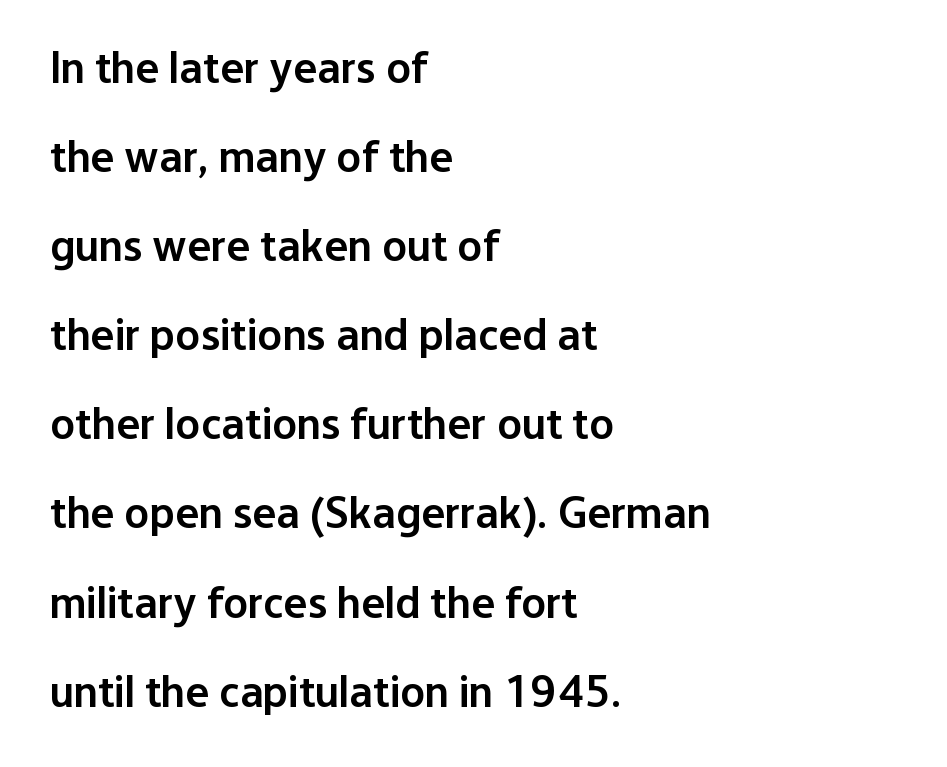
Q: Is the text bold? A: Semi-bold.
Q: Is the text italic (slanted)? A: No, it is upright.
Q: Is the typeface a serif or a sans-serif typeface? A: Sans-serif.
Q: Is the text underlined? A: No.
Q: How is the paragraph aligned? A: Left-aligned.
Q: Is the spacing between letters normal or unusually wide? A: Normal.
Q: Is the spacing between lines tight, normal or loose? A: Loose.
Q: Width (condensed, normal, or wide)? A: Normal.
Q: Stroke contrast? A: Low.
Q: x-height? A: Medium.
Q: Monospaced? A: No.
